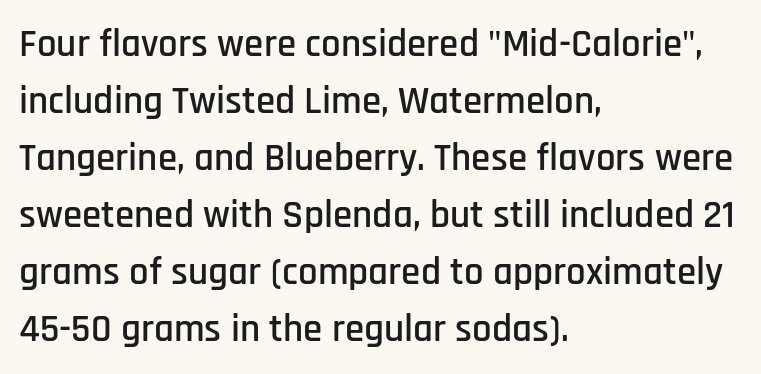
{"serif": "no", "italic": "no", "width": "condensed", "stroke_contrast": "low", "x_height": "large", "monospaced": "no", "underline": "no", "align": "left", "line_spacing": "normal", "line_spacing_ratio": 1.46, "letter_spacing": "normal", "letter_spacing_em": 0.0, "glyph_px": 39}
